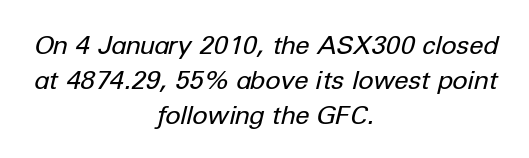
Q: Is the text bold? A: No.
Q: Is the text italic (slanted)? A: Yes, it leans right by about 12 degrees.
Q: Is the text underlined? A: No.
Q: How is the paragraph aligned? A: Centered.
Q: Is the spacing between letters normal or unusually wide? A: Normal.
Q: Is the spacing between lines tight, normal or loose? A: Normal.
